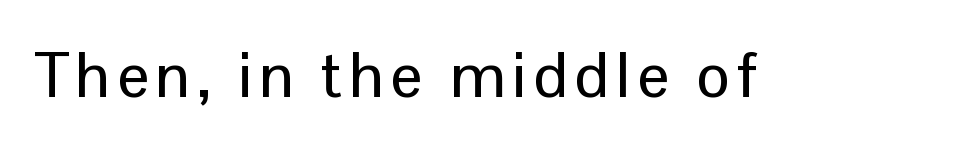
Q: Is the text italic (slanted)? A: No, it is upright.
Q: Is the typeface a serif or a sans-serif typeface? A: Sans-serif.
Q: Is the text underlined? A: No.
Q: Width (condensed, normal, or wide)? A: Normal.
Q: Stroke contrast? A: Low.
Q: x-height? A: Medium.
Q: Monospaced? A: No.
